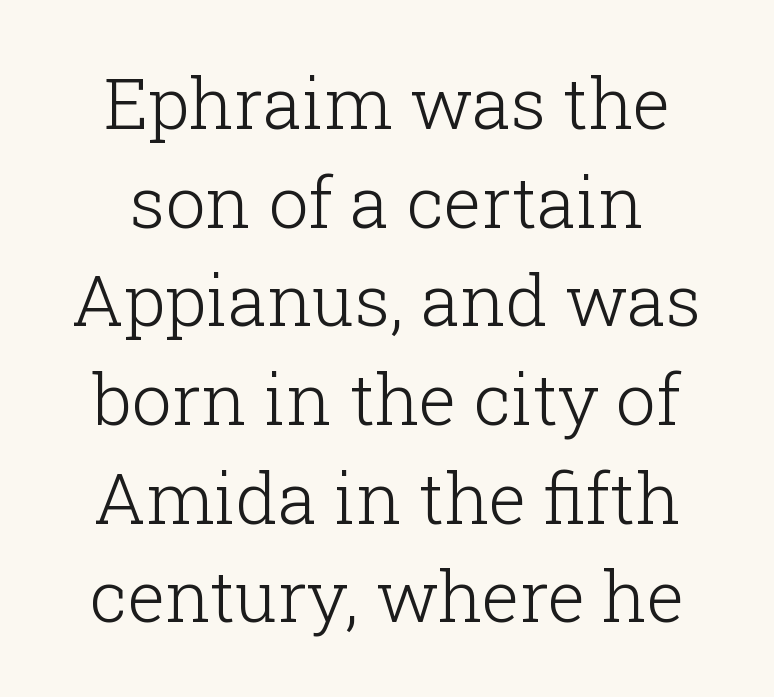
The typography opts for an upright posture over an oblique one. In terms of letterform style, serifs are clearly present. Decoration check: the copy has no underline. Proportional: the letters do not fall into vertical columns. The rendering uses a moderate line-height, typical for paragraphs. Ink coverage per letter is moderate at most.
